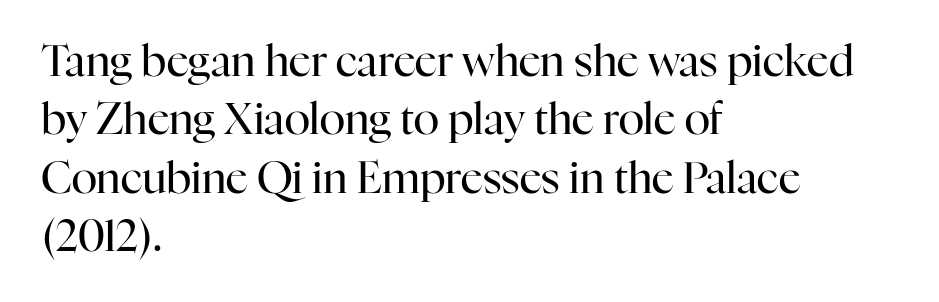
The weight would be labelled regular, book, light, or lighter still. A classic flush-left, rag-right setting is used for this passage. This sample uses an upright cut, with every glyph sitting square on the baseline. The area under the type is left untouched. Nothing unusual about the tracking: characters are spaced as the font intends.
